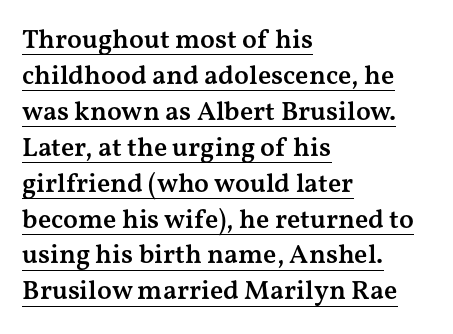
The image shows 27 px text type, upright; set left-aligned, normal line spacing (1.33x), normal letter spacing, underlined.
